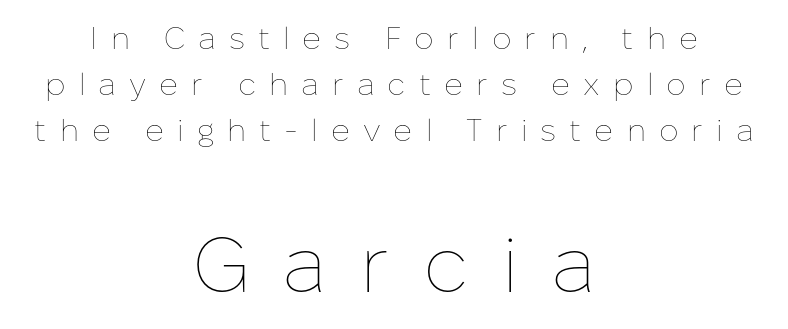
{"italic": "no", "bold": "no", "weight": "thin", "width": "normal", "stroke_contrast": "low", "x_height": "medium", "monospaced": "no", "underline": "no", "align": "center", "line_spacing": "normal", "line_spacing_ratio": 1.48, "letter_spacing": "wide", "letter_spacing_em": 0.42, "larger_block": "second", "size_ratio": 2.52, "glyph_px": 78}
